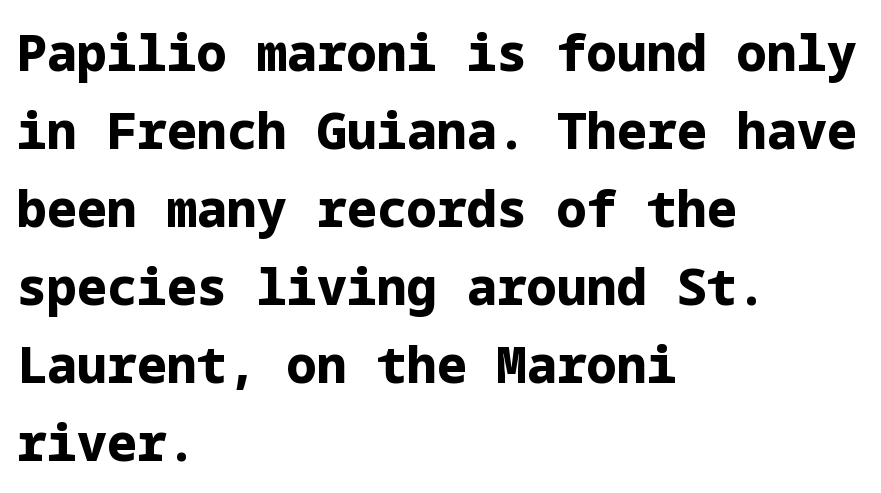
The line-height multiplier appears to be the usual default. What stands out about the letter spacing? Nothing — it is the standard amount. Characters remain perfectly vertical along every line. The typeface chosen for these lines omits serifs. The rendering uses a bold face; every stroke is thick and dark. This rendering features lettering with no underline.
